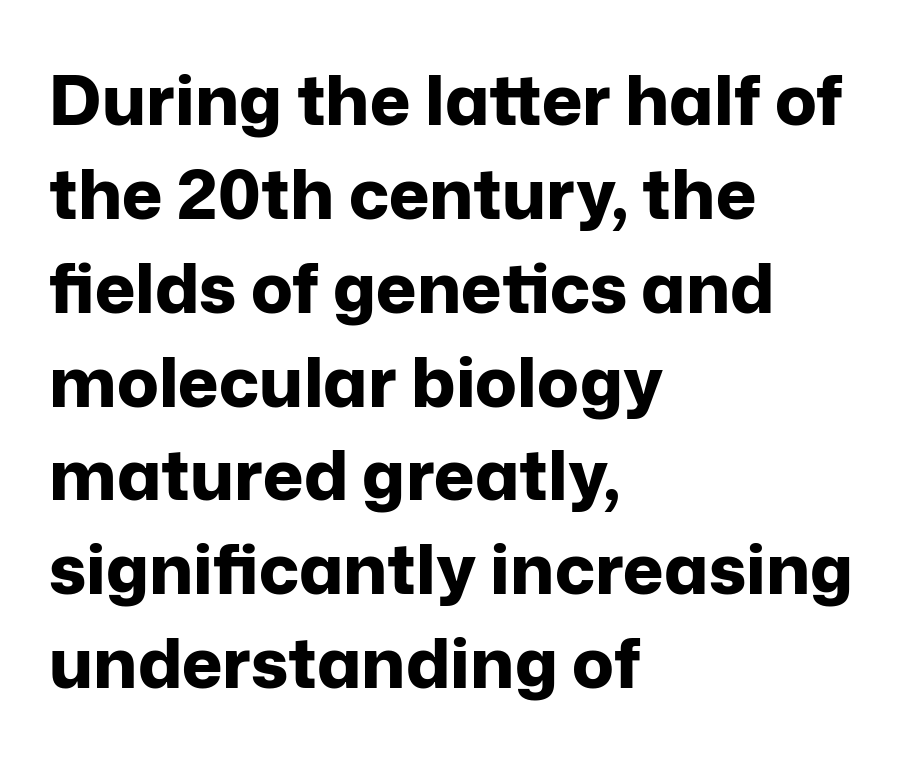
{"serif": "no", "italic": "no", "bold": "yes", "weight": "bold", "width": "normal", "stroke_contrast": "low", "x_height": "medium", "monospaced": "no", "underline": "no", "align": "left", "line_spacing": "normal", "line_spacing_ratio": 1.36, "letter_spacing": "normal", "letter_spacing_em": 0.0, "glyph_px": 69}
